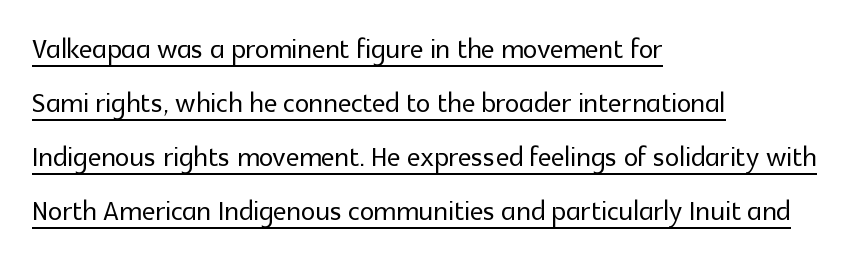
{"serif": "no", "italic": "no", "width": "normal", "x_height": "medium", "monospaced": "no", "underline": "yes", "align": "left", "line_spacing": "normal", "line_spacing_ratio": 1.5, "letter_spacing": "normal", "letter_spacing_em": 0.0, "glyph_px": 36}
